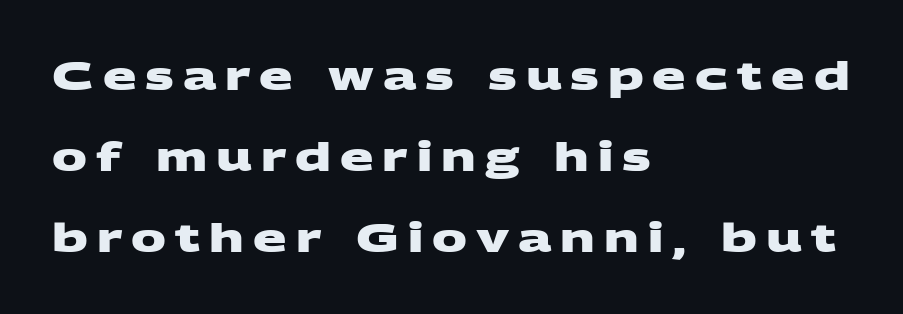
Q: Is the text bold? A: Yes.
Q: Is the typeface a serif or a sans-serif typeface? A: Sans-serif.
Q: Is the text underlined? A: No.
Q: How is the paragraph aligned? A: Left-aligned.
Q: Is the spacing between letters normal or unusually wide? A: Unusually wide.
Q: Is the spacing between lines tight, normal or loose? A: Loose.
Q: Width (condensed, normal, or wide)? A: Wide.
Q: Stroke contrast? A: Medium.
Q: x-height? A: Large.
Q: Monospaced? A: No.
